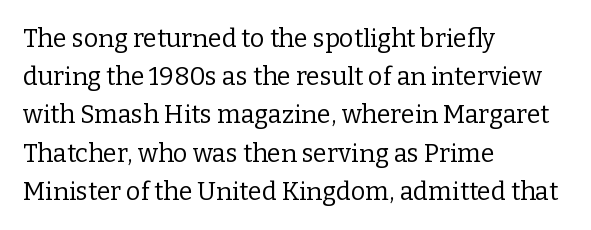
The image shows 25 px text type, upright; set left-aligned, normal line spacing (1.53x), normal letter spacing, not underlined.
